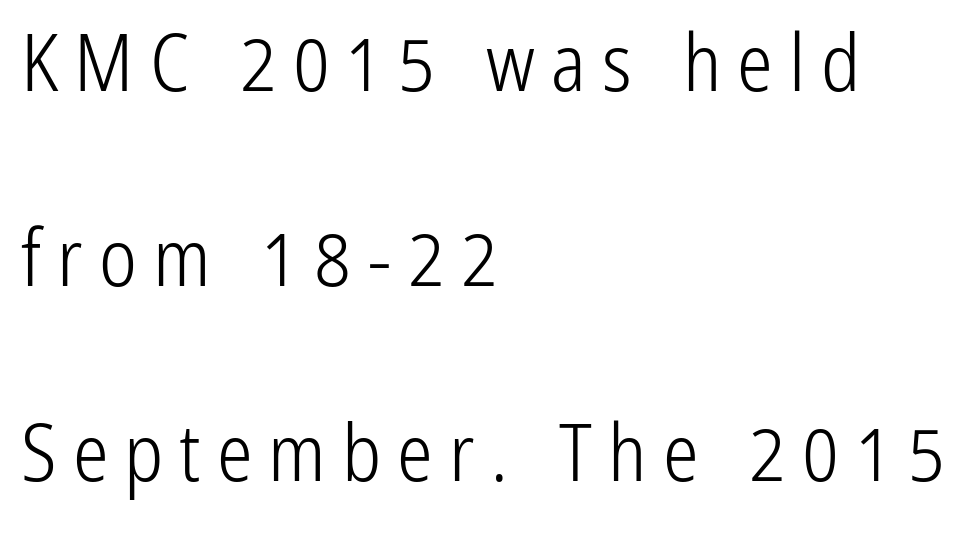
The image shows 80 px light, condensed sans-serif type, upright; set left-aligned, loose line spacing (2.44x), unusually wide letter spacing (+0.2 em), not underlined; low stroke contrast and a medium x-height.
